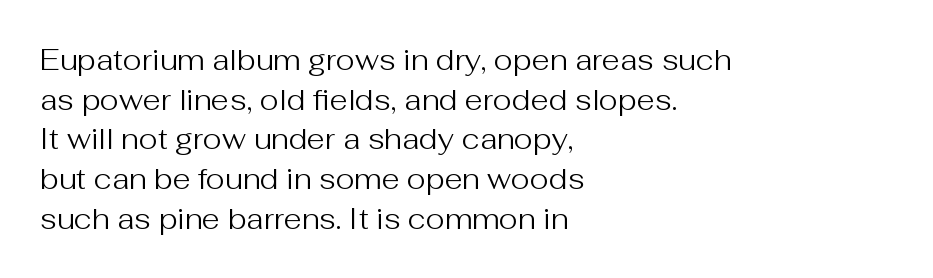
{"serif": "no", "italic": "no", "bold": "no", "weight": "regular", "width": "normal", "stroke_contrast": "medium", "x_height": "medium", "monospaced": "no", "underline": "no", "align": "left", "line_spacing": "normal", "line_spacing_ratio": 1.37, "letter_spacing": "normal", "letter_spacing_em": 0.0, "glyph_px": 29}
